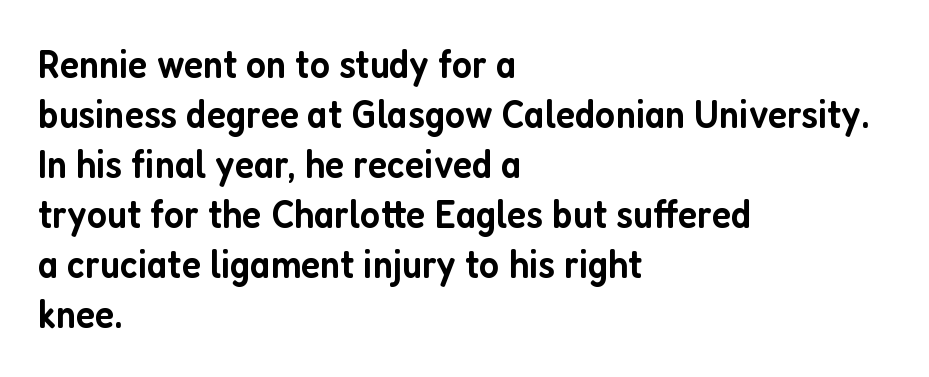
{"serif": "no", "italic": "no", "bold": "semi", "weight": "semibold", "width": "condensed", "stroke_contrast": "low", "x_height": "medium", "monospaced": "no", "underline": "no", "align": "left", "line_spacing_ratio": 1.22, "letter_spacing": "normal", "letter_spacing_em": 0.0, "glyph_px": 41}
